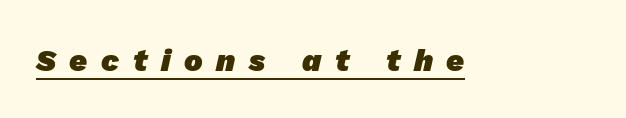
{"serif": "no", "bold": "yes", "weight": "heavy", "width": "normal", "stroke_contrast": "low", "x_height": "medium", "monospaced": "no", "underline": "yes", "letter_spacing": "wide", "letter_spacing_em": 0.44, "glyph_px": 31}
